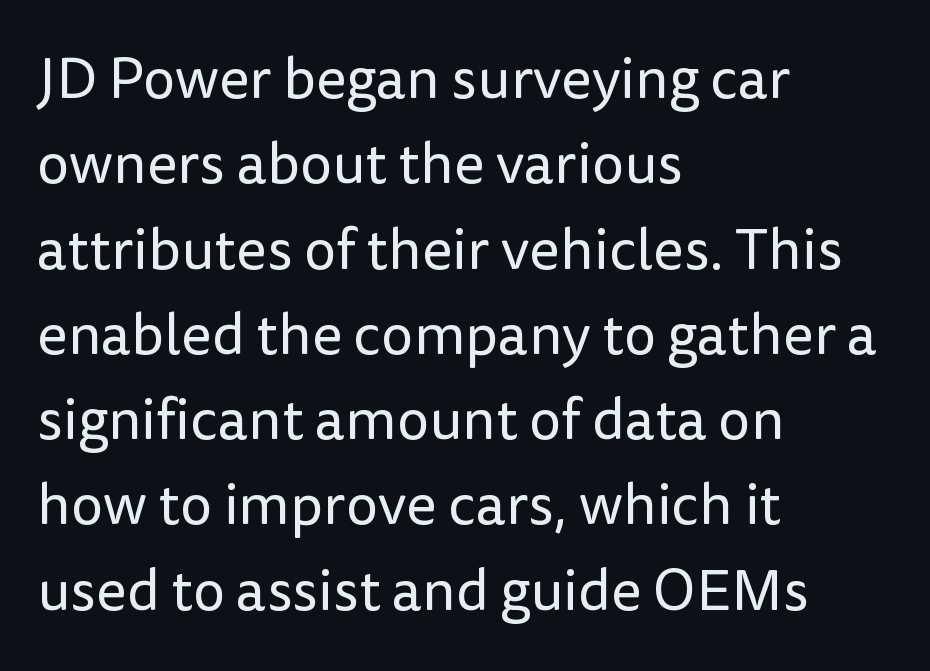
In terms of letterspacing, this is plain default setting. These lines are rendered in a variable-pitch font. The line-height multiplier appears to be the usual default. A sans-serif font was chosen for this passage.
